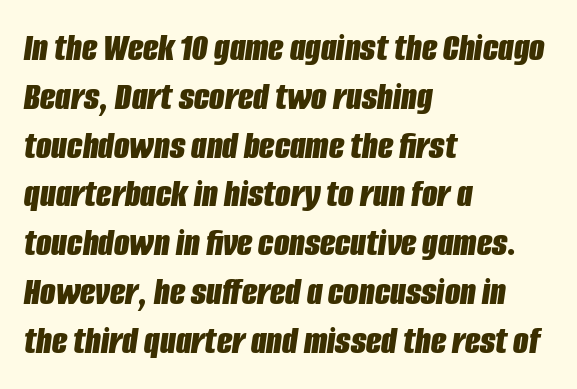
The image shows 40 px bold, condensed type, italic (leaning right); set left-aligned, line spacing 1.22x, normal letter spacing, not underlined; low stroke contrast and a large x-height.
